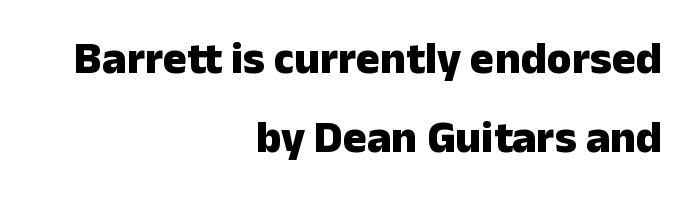
{"serif": "no", "italic": "no", "bold": "yes", "weight": "heavy", "width": "normal", "stroke_contrast": "low", "x_height": "medium", "monospaced": "no", "underline": "no", "align": "right", "line_spacing_ratio": 1.76, "letter_spacing": "normal", "letter_spacing_em": 0.0, "glyph_px": 45}
